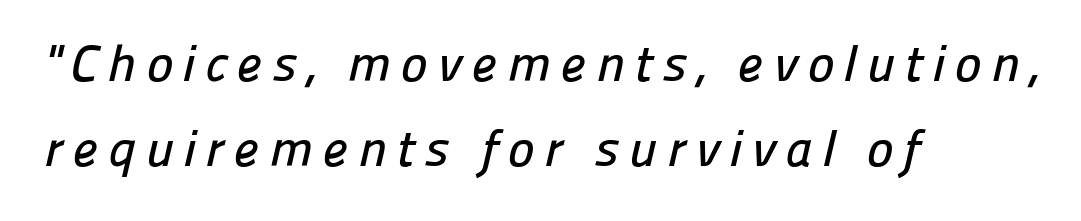
Q: Is the typeface a serif or a sans-serif typeface? A: Sans-serif.
Q: Is the text underlined? A: No.
Q: How is the paragraph aligned? A: Left-aligned.
Q: Is the spacing between lines tight, normal or loose? A: Normal.
Q: Width (condensed, normal, or wide)? A: Normal.
Q: Stroke contrast? A: Low.
Q: x-height? A: Medium.
Q: Monospaced? A: No.
